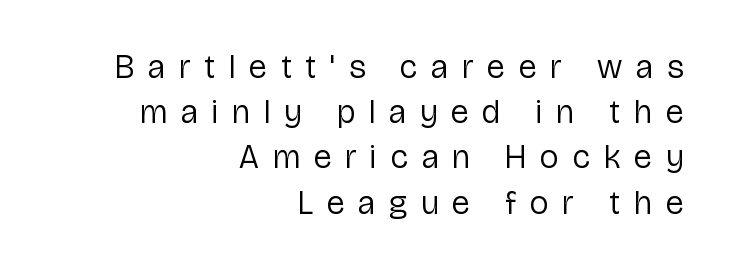
Q: Is the text bold? A: No.
Q: Is the text italic (slanted)? A: No, it is upright.
Q: Is the typeface a serif or a sans-serif typeface? A: Sans-serif.
Q: Is the text underlined? A: No.
Q: How is the paragraph aligned? A: Right-aligned.
Q: Is the spacing between letters normal or unusually wide? A: Unusually wide.
Q: Is the spacing between lines tight, normal or loose? A: Normal.
Q: Width (condensed, normal, or wide)? A: Normal.
Q: Stroke contrast? A: Low.
Q: x-height? A: Medium.
Q: Monospaced? A: No.
